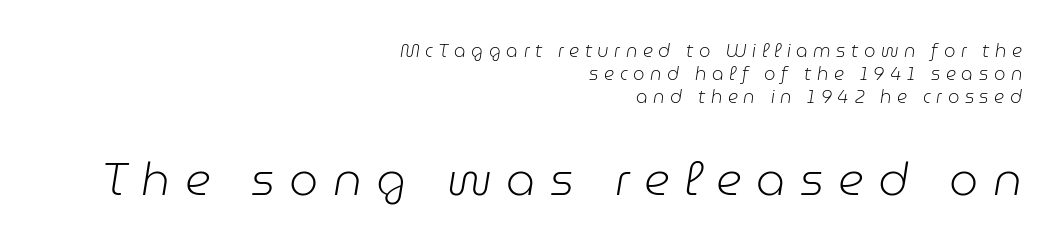
{"italic": "yes", "lean": "right", "slant_degrees": 9, "bold": "no", "weight": "light", "width": "normal", "stroke_contrast": "low", "x_height": "medium", "monospaced": "no", "underline": "no", "align": "right", "line_spacing": "normal", "line_spacing_ratio": 1.28, "letter_spacing": "wide", "letter_spacing_em": 0.31, "larger_block": "second", "size_ratio": 2.56, "glyph_px": 46}
